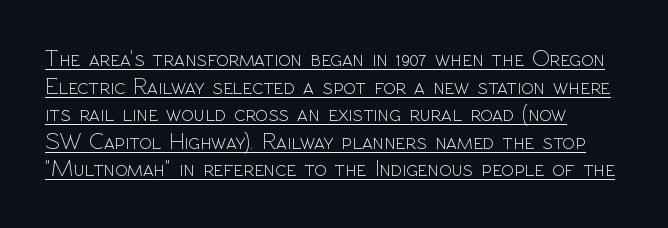
Q: Is the text bold? A: No.
Q: Is the text italic (slanted)? A: No, it is upright.
Q: Is the text underlined? A: Yes.
Q: Is the spacing between letters normal or unusually wide? A: Normal.
